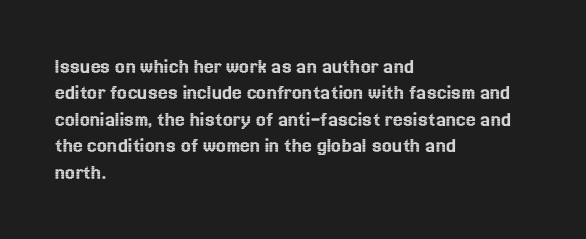
{"italic": "no", "underline": "no", "align": "left", "line_spacing_ratio": 1.2, "letter_spacing": "normal", "letter_spacing_em": 0.0, "glyph_px": 22}
